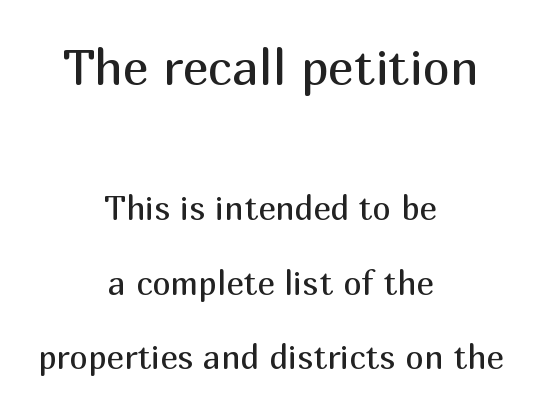
Q: Is the text bold? A: No.
Q: Is the text italic (slanted)? A: No, it is upright.
Q: Is the typeface a serif or a sans-serif typeface? A: Sans-serif.
Q: Is the text underlined? A: No.
Q: How is the paragraph aligned? A: Centered.
Q: Is the spacing between letters normal or unusually wide? A: Normal.
Q: Is the spacing between lines tight, normal or loose? A: Loose.
Q: Which block of text is set in a larger size, the first (top) or the second (bottom)? A: The first (top) one.
Q: Width (condensed, normal, or wide)? A: Normal.
Q: Stroke contrast? A: Medium.
Q: x-height? A: Medium.
Q: Monospaced? A: No.
